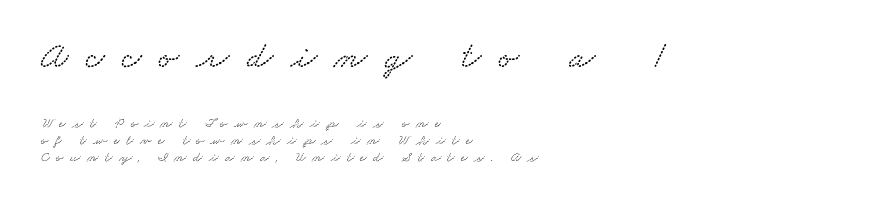
Look at the glyph heights: the upper group is clearly the bigger setting. Caption: multi-line text, flush left, ragged right. Decoration check: the copy has no underline. Characters follow at a spacing far wider than the type designer built in.
